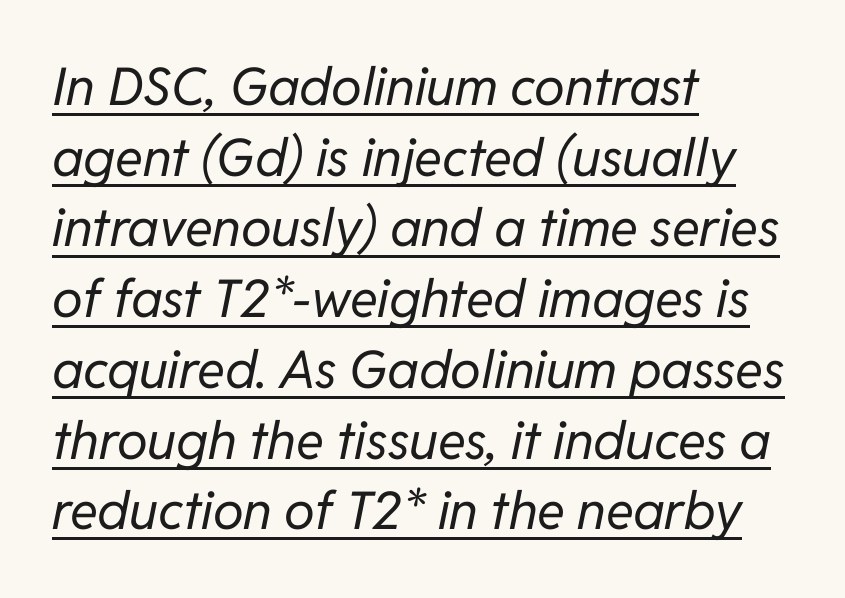
Q: Is the text bold? A: No.
Q: Is the text italic (slanted)? A: Yes, it leans right by about 11 degrees.
Q: Is the text underlined? A: Yes.
Q: How is the paragraph aligned? A: Left-aligned.
Q: Is the spacing between letters normal or unusually wide? A: Normal.
Q: Is the spacing between lines tight, normal or loose? A: Normal.
Q: Width (condensed, normal, or wide)? A: Normal.
Q: Stroke contrast? A: Low.
Q: x-height? A: Medium.
Q: Monospaced? A: No.
